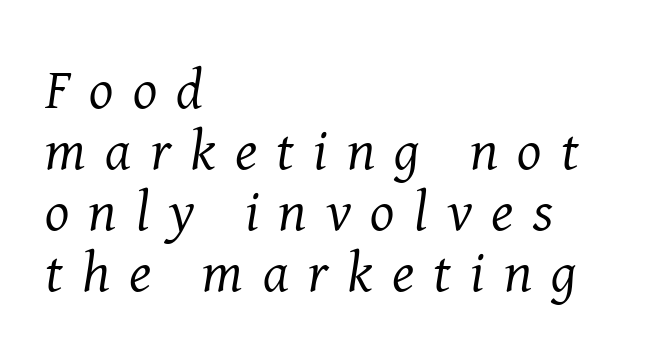
The image shows 57 px regular-weight serif type, italic (leaning right); set left-aligned, tight line spacing (1.07x), unusually wide letter spacing (+0.34 em), not underlined; medium stroke contrast and a medium x-height.
